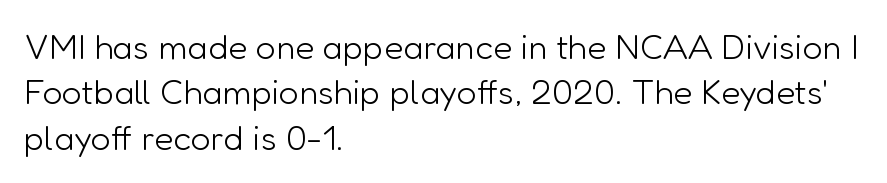
Q: Is the text bold? A: No.
Q: Is the text italic (slanted)? A: No, it is upright.
Q: Is the typeface a serif or a sans-serif typeface? A: Sans-serif.
Q: Is the text underlined? A: No.
Q: How is the paragraph aligned? A: Left-aligned.
Q: Is the spacing between letters normal or unusually wide? A: Normal.
Q: Is the spacing between lines tight, normal or loose? A: Normal.
Q: Width (condensed, normal, or wide)? A: Normal.
Q: Stroke contrast? A: Low.
Q: x-height? A: Medium.
Q: Monospaced? A: No.
